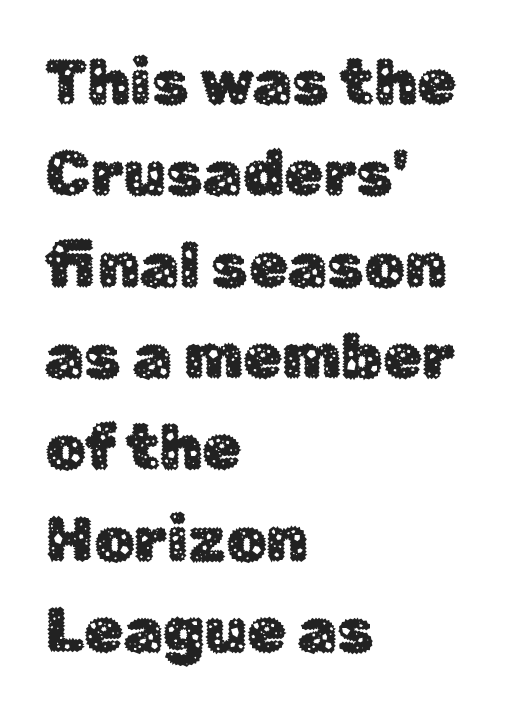
Q: Is the text italic (slanted)? A: No, it is upright.
Q: Is the typeface a serif or a sans-serif typeface? A: Sans-serif.
Q: Is the text underlined? A: No.
Q: How is the paragraph aligned? A: Left-aligned.
Q: Is the spacing between letters normal or unusually wide? A: Normal.
Q: Is the spacing between lines tight, normal or loose? A: Normal.
Q: Width (condensed, normal, or wide)? A: Normal.
Q: Stroke contrast? A: Low.
Q: x-height? A: Medium.
Q: Monospaced? A: No.
